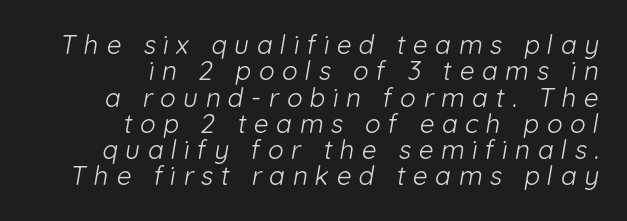
Q: Is the text bold? A: No.
Q: Is the text underlined? A: No.
Q: How is the paragraph aligned? A: Right-aligned.
Q: Is the spacing between letters normal or unusually wide? A: Unusually wide.
Q: Is the spacing between lines tight, normal or loose? A: Tight.
